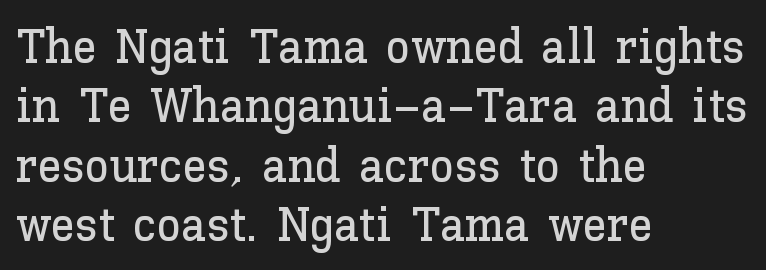
Q: Is the text italic (slanted)? A: No, it is upright.
Q: Is the text underlined? A: No.
Q: How is the paragraph aligned? A: Left-aligned.
Q: Is the spacing between letters normal or unusually wide? A: Normal.
Q: Width (condensed, normal, or wide)? A: Normal.
Q: Stroke contrast? A: Low.
Q: x-height? A: Medium.
Q: Monospaced? A: No.
